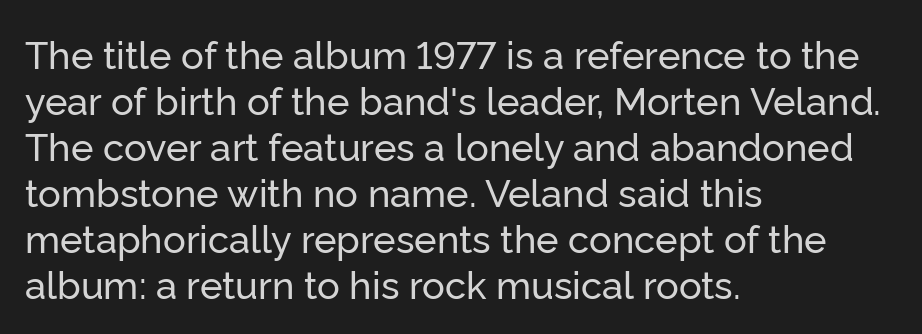
{"serif": "no", "italic": "no", "width": "normal", "stroke_contrast": "low", "x_height": "medium", "monospaced": "no", "underline": "no", "align": "left", "line_spacing_ratio": 1.21, "letter_spacing": "normal", "letter_spacing_em": 0.0, "glyph_px": 38}
